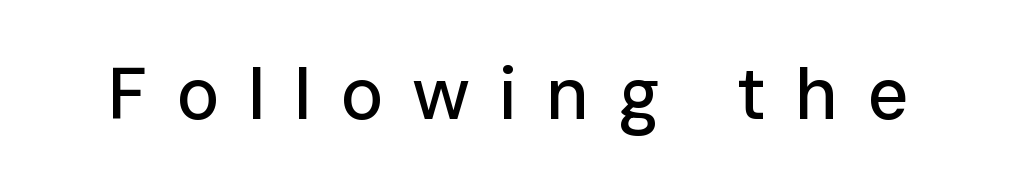
Q: Is the text italic (slanted)? A: No, it is upright.
Q: Is the typeface a serif or a sans-serif typeface? A: Sans-serif.
Q: Is the text underlined? A: No.
Q: Is the spacing between letters normal or unusually wide? A: Unusually wide.
Q: Width (condensed, normal, or wide)? A: Normal.
Q: Stroke contrast? A: Low.
Q: x-height? A: Medium.
Q: Monospaced? A: No.
